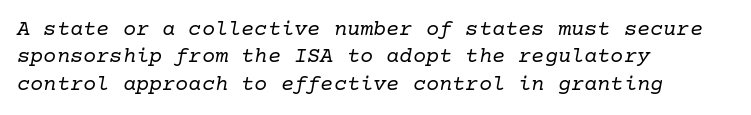
{"italic": "yes", "lean": "right", "slant_degrees": 10, "bold": "no", "underline": "no", "align": "left", "line_spacing": "normal", "line_spacing_ratio": 1.25, "letter_spacing": "normal", "letter_spacing_em": 0.0, "glyph_px": 22}
